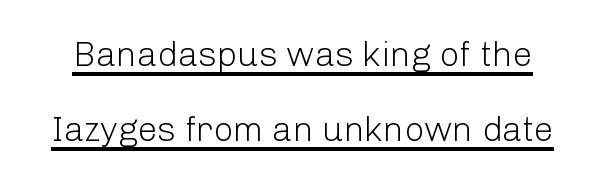
The face used here appears with an underline applied. A quiet, ordinary-to-light weight characterises the typeface. Serifs: no, the terminals of the letterforms are clean. The letters sit at their default tracking, neither squeezed nor spread.
